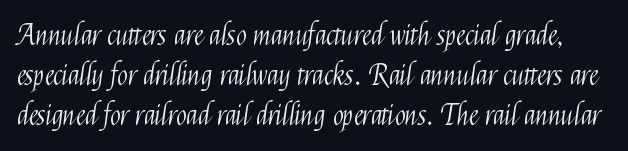
The image shows 28 px light, condensed sans-serif type; set normal line spacing (1.42x), normal letter spacing, not underlined; medium stroke contrast and a medium x-height.
